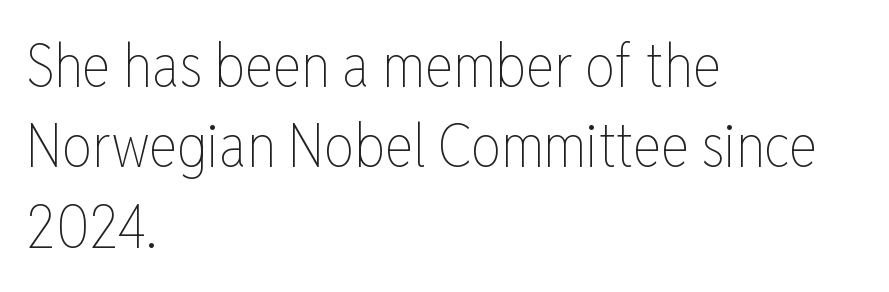
Every character sits straight up, as roman type does. No letter is thick-stroked: the sample isn't bold. The leading is moderate, giving the passage an even texture. Looks like regular typesetting: each glyph gets only the width it needs. Underlining? Definitely not there. If you drew a ruler down the left edge, every line would touch it.
